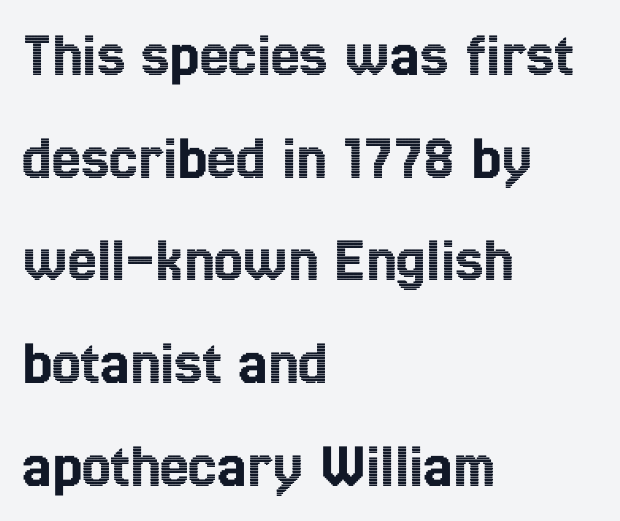
Typeset ragged right — the left edge is the straight one. Nobody touched the tracking dial on this one. Ordinary non-slanted type is in use. The passage shown is typed in a proportional face where columns would drift. Type without underlining.
